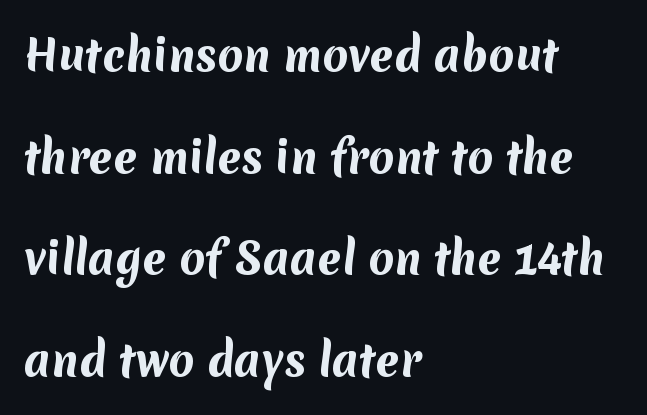
The image shows 42 px bold sans-serif type; set left-aligned, loose line spacing (2.42x), normal letter spacing, not underlined; medium stroke contrast and a medium x-height.
